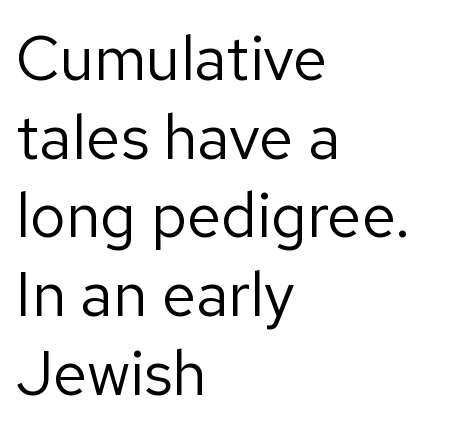
Q: Is the text bold? A: No.
Q: Is the text italic (slanted)? A: No, it is upright.
Q: Is the typeface a serif or a sans-serif typeface? A: Sans-serif.
Q: Is the text underlined? A: No.
Q: How is the paragraph aligned? A: Left-aligned.
Q: Is the spacing between letters normal or unusually wide? A: Normal.
Q: Is the spacing between lines tight, normal or loose? A: Normal.
Q: Width (condensed, normal, or wide)? A: Normal.
Q: Stroke contrast? A: Low.
Q: x-height? A: Medium.
Q: Monospaced? A: No.
